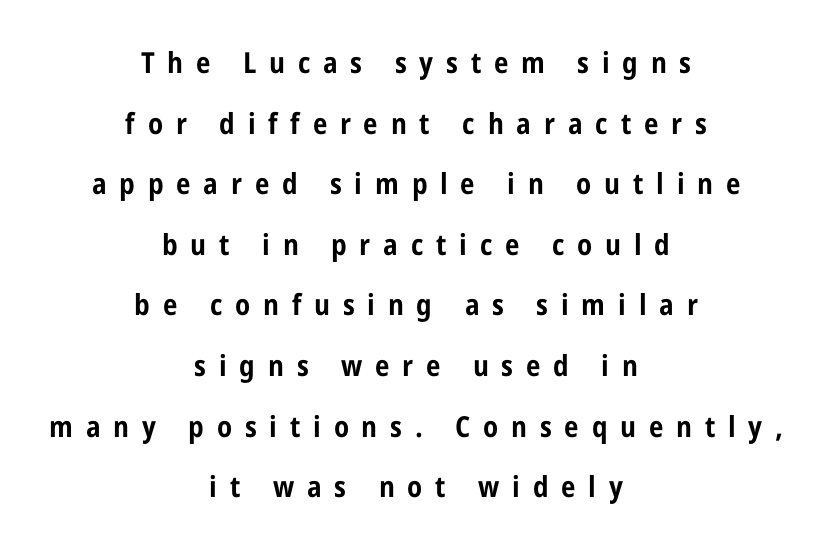
The image shows 29 px bold, condensed sans-serif type, upright; set centered, loose line spacing (2.09x), unusually wide letter spacing (+0.44 em), not underlined; low stroke contrast and a medium x-height.
